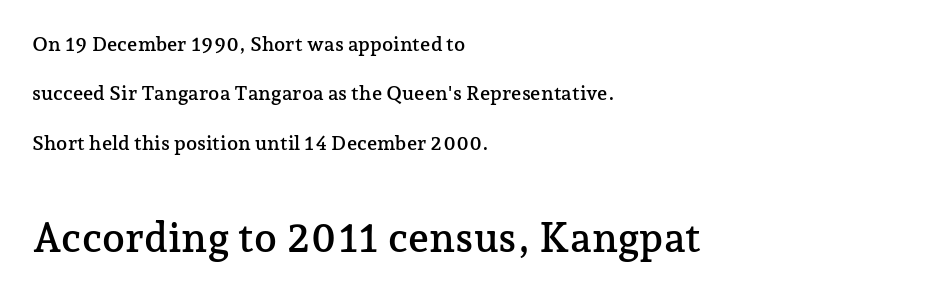
{"serif": "yes", "italic": "no", "width": "normal", "stroke_contrast": "low", "x_height": "medium", "monospaced": "no", "underline": "no", "align": "left", "line_spacing": "loose", "line_spacing_ratio": 2.47, "letter_spacing": "normal", "letter_spacing_em": 0.0, "larger_block": "second", "size_ratio": 2.05, "glyph_px": 41}
